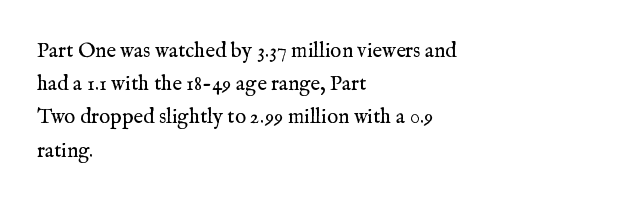
Q: Is the text bold? A: No.
Q: Is the text italic (slanted)? A: No, it is upright.
Q: Is the text underlined? A: No.
Q: How is the paragraph aligned? A: Left-aligned.
Q: Is the spacing between letters normal or unusually wide? A: Normal.
Q: Is the spacing between lines tight, normal or loose? A: Normal.
